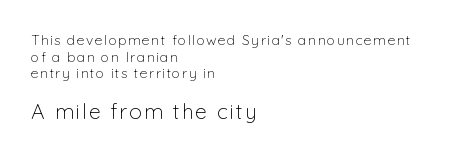
{"italic": "no", "bold": "no", "underline": "no", "align": "left", "line_spacing_ratio": 1.19, "larger_block": "second", "size_ratio": 1.5, "glyph_px": 21}
